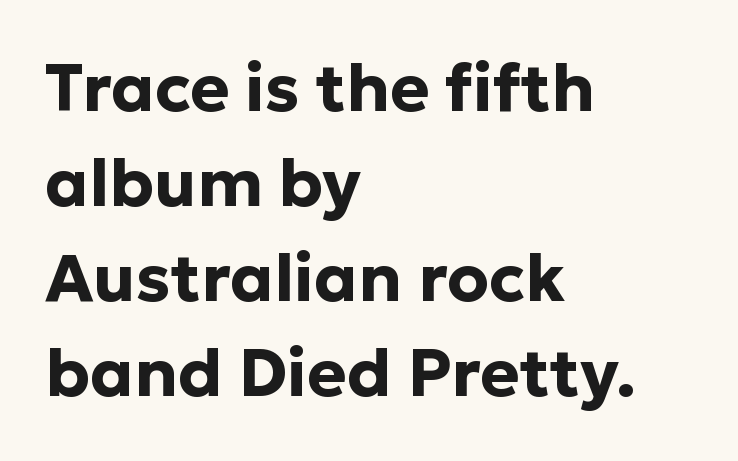
No extra tracking has been applied to these lines. Plain, unruled lines of type. The type family on display is of the sans-serif kind. Whoever set this chose a conventional vertical rhythm. This rendering uses left alignment, leaving the right contour irregular.
